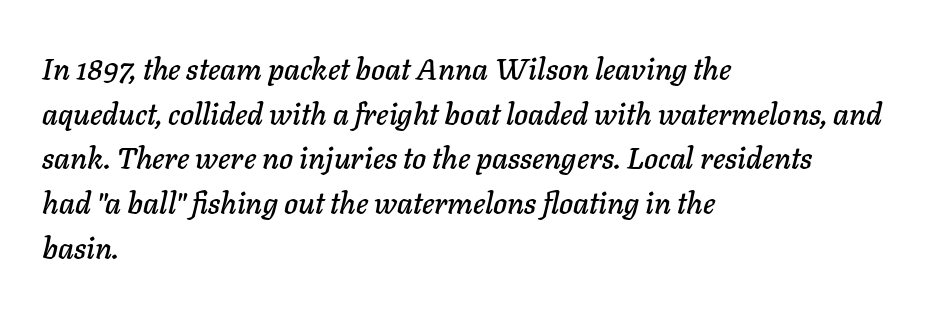
Q: Is the text italic (slanted)? A: Yes, it leans right by about 11 degrees.
Q: Is the text underlined? A: No.
Q: How is the paragraph aligned? A: Left-aligned.
Q: Is the spacing between letters normal or unusually wide? A: Normal.
Q: Is the spacing between lines tight, normal or loose? A: Normal.
Q: Width (condensed, normal, or wide)? A: Normal.
Q: Stroke contrast? A: Low.
Q: x-height? A: Medium.
Q: Monospaced? A: No.
